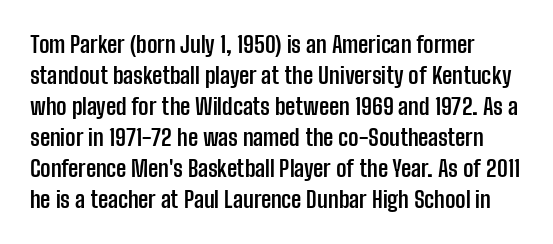
Q: Is the text bold? A: Yes.
Q: Is the text italic (slanted)? A: No, it is upright.
Q: Is the text underlined? A: No.
Q: Is the spacing between letters normal or unusually wide? A: Normal.
Q: Is the spacing between lines tight, normal or loose? A: Normal.
